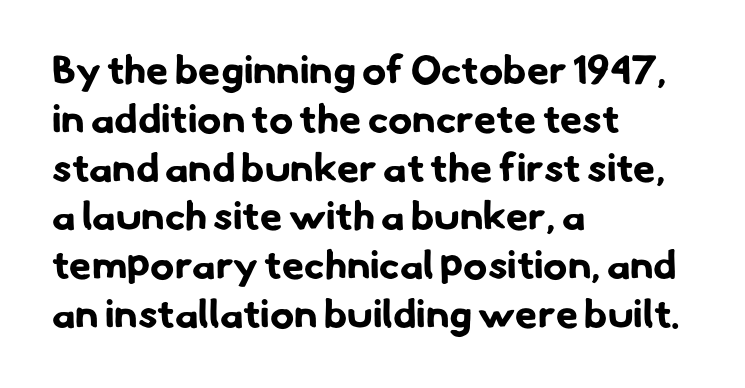
Q: Is the text bold? A: Yes.
Q: Is the typeface a serif or a sans-serif typeface? A: Sans-serif.
Q: Is the text underlined? A: No.
Q: How is the paragraph aligned? A: Left-aligned.
Q: Is the spacing between letters normal or unusually wide? A: Normal.
Q: Width (condensed, normal, or wide)? A: Normal.
Q: Stroke contrast? A: Low.
Q: x-height? A: Small.
Q: Monospaced? A: No.
